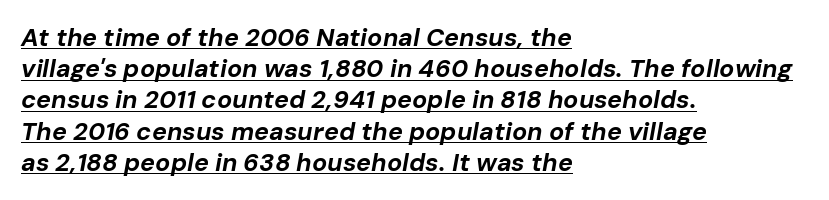
{"italic": "yes", "lean": "right", "slant_degrees": 10, "bold": "yes", "underline": "yes", "align": "left", "line_spacing": "normal", "line_spacing_ratio": 1.25, "letter_spacing": "normal", "letter_spacing_em": 0.0, "glyph_px": 25}
